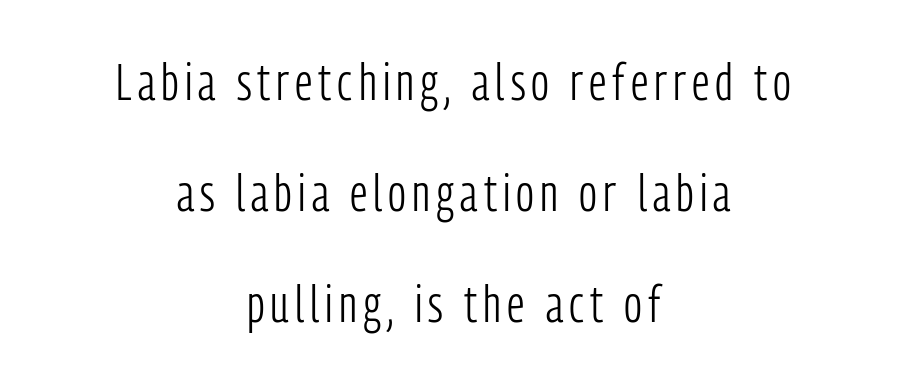
Vertically, the passage feels expansive, rows floating well apart. Teacher's note: observe the equal gaps on both sides — that is centered alignment. No extra ink here — the face is not bold. Italic: no, the glyphs are upright roman.
